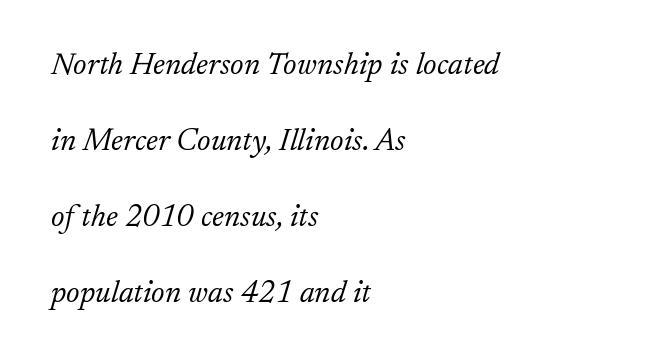
Q: Is the text bold? A: No.
Q: Is the text italic (slanted)? A: Yes, it leans right by about 17 degrees.
Q: Is the typeface a serif or a sans-serif typeface? A: Serif.
Q: Is the text underlined? A: No.
Q: How is the paragraph aligned? A: Left-aligned.
Q: Is the spacing between letters normal or unusually wide? A: Normal.
Q: Is the spacing between lines tight, normal or loose? A: Loose.
Q: Width (condensed, normal, or wide)? A: Normal.
Q: Stroke contrast? A: Low.
Q: x-height? A: Small.
Q: Monospaced? A: No.
